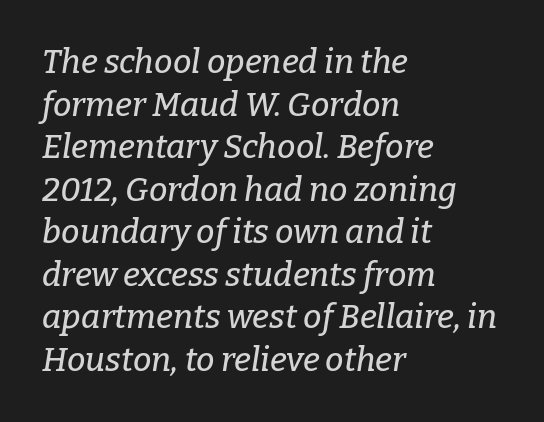
The image shows 33 px serif type, italic (leaning right); set left-aligned, normal line spacing (1.29x), normal letter spacing, not underlined; low stroke contrast and a medium x-height.
